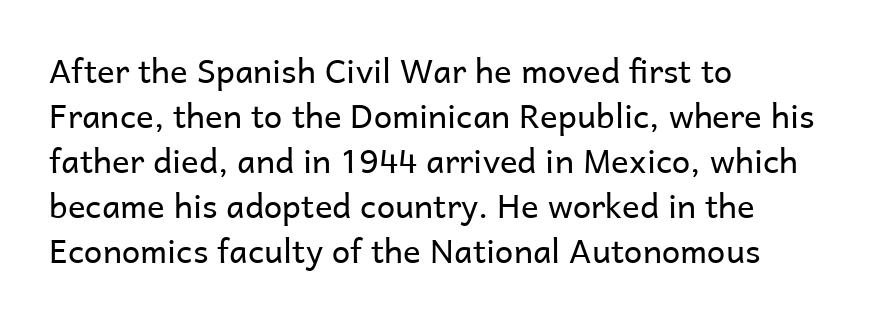
Q: Is the text bold? A: No.
Q: Is the text italic (slanted)? A: No, it is upright.
Q: Is the typeface a serif or a sans-serif typeface? A: Sans-serif.
Q: Is the text underlined? A: No.
Q: How is the paragraph aligned? A: Left-aligned.
Q: Is the spacing between letters normal or unusually wide? A: Normal.
Q: Is the spacing between lines tight, normal or loose? A: Normal.
Q: Width (condensed, normal, or wide)? A: Normal.
Q: Stroke contrast? A: Low.
Q: x-height? A: Medium.
Q: Monospaced? A: No.
